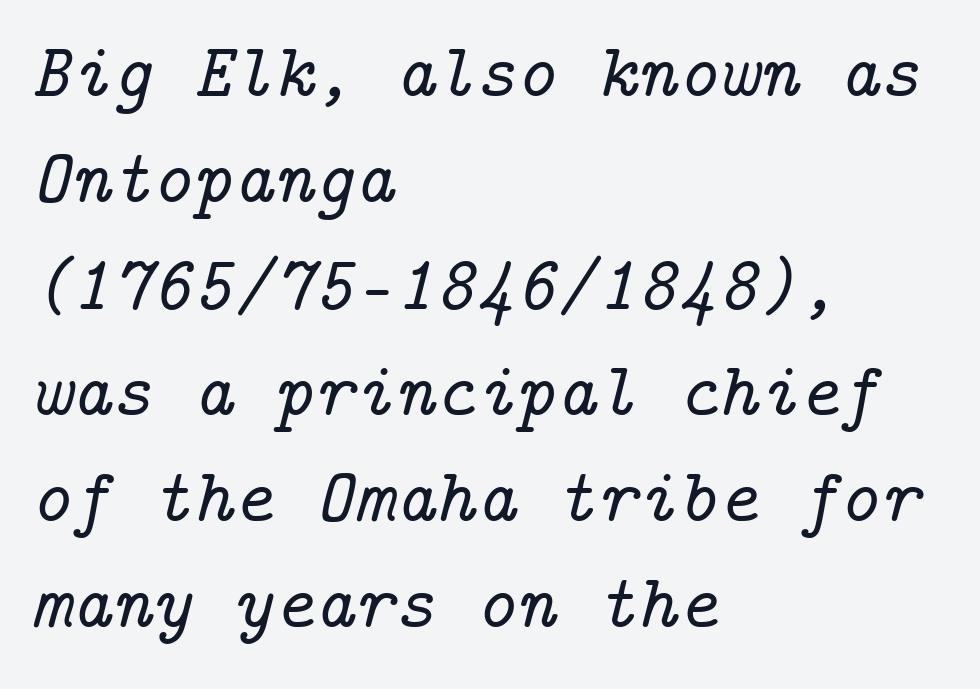
{"serif": "yes", "italic": "yes", "lean": "right", "slant_degrees": 14, "width": "normal", "stroke_contrast": "low", "x_height": "medium", "underline": "no", "align": "left", "line_spacing": "normal", "line_spacing_ratio": 1.38, "letter_spacing": "normal", "letter_spacing_em": 0.0, "glyph_px": 77}
